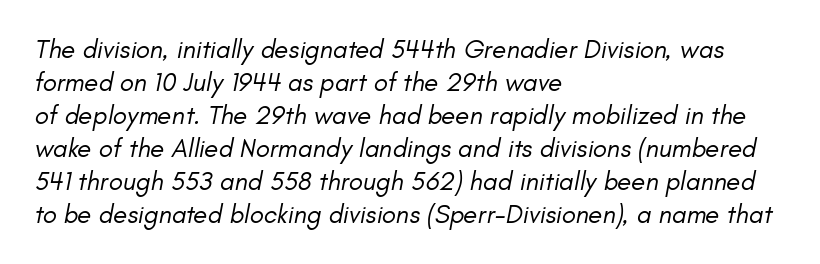
The image shows 26 px text type, italic (leaning right); set left-aligned, normal line spacing (1.27x), normal letter spacing, not underlined.
